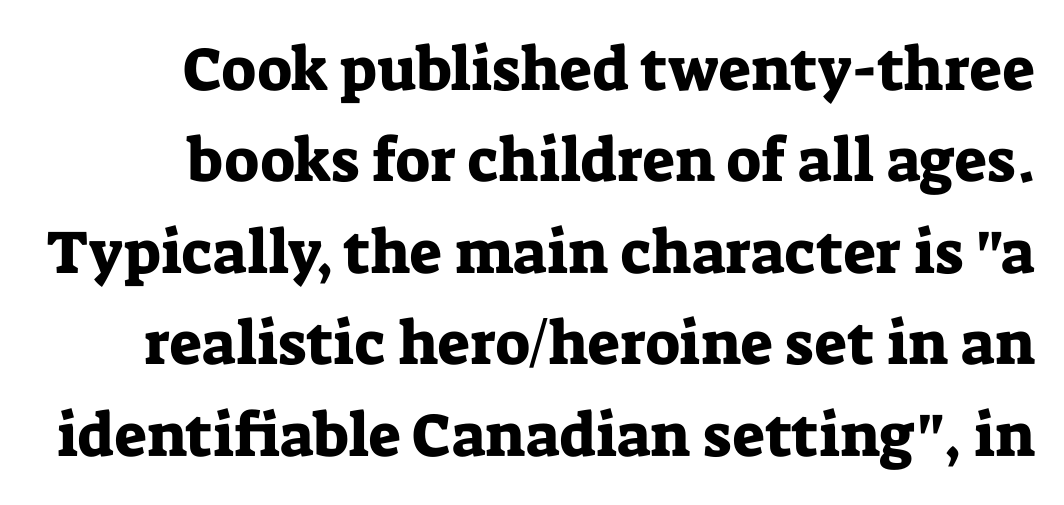
Q: Is the text italic (slanted)? A: No, it is upright.
Q: Is the typeface a serif or a sans-serif typeface? A: Serif.
Q: Is the text underlined? A: No.
Q: How is the paragraph aligned? A: Right-aligned.
Q: Is the spacing between letters normal or unusually wide? A: Normal.
Q: Is the spacing between lines tight, normal or loose? A: Normal.
Q: Width (condensed, normal, or wide)? A: Normal.
Q: Stroke contrast? A: Low.
Q: x-height? A: Medium.
Q: Monospaced? A: No.
